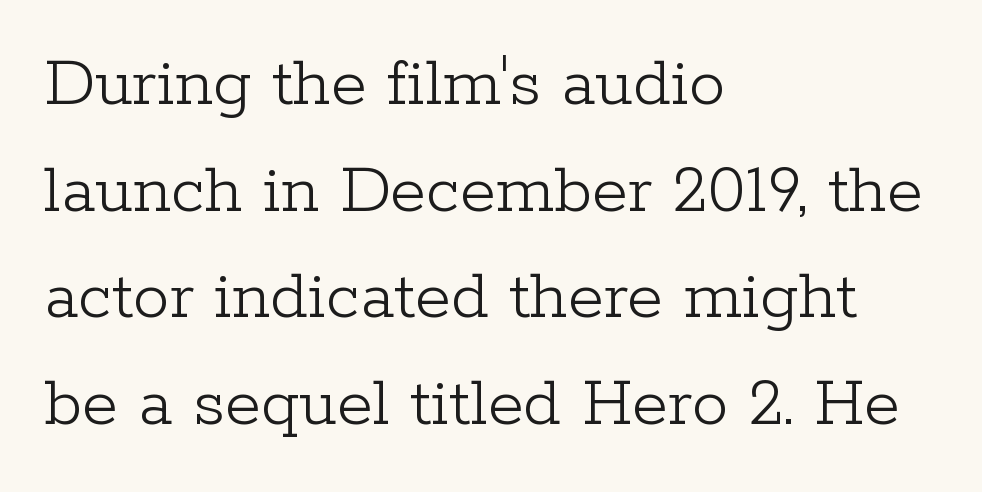
The image shows 73 px light serif type, upright; set left-aligned, normal line spacing (1.46x), normal letter spacing, not underlined; low stroke contrast and a medium x-height.
